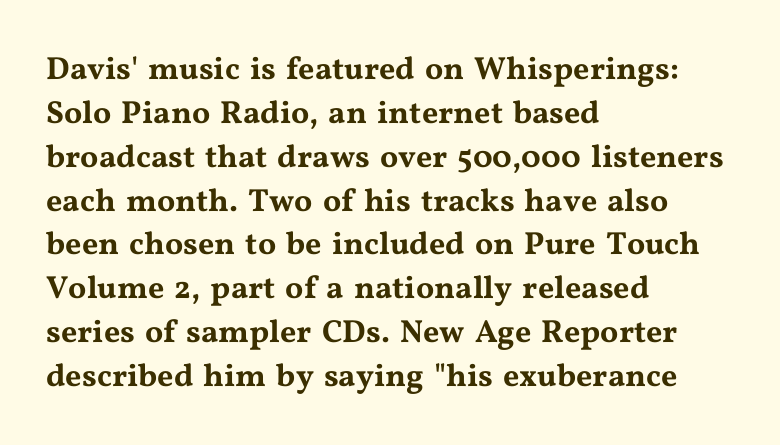
Q: Is the text italic (slanted)? A: No, it is upright.
Q: Is the typeface a serif or a sans-serif typeface? A: Serif.
Q: Is the text underlined? A: No.
Q: How is the paragraph aligned? A: Left-aligned.
Q: Is the spacing between letters normal or unusually wide? A: Normal.
Q: Is the spacing between lines tight, normal or loose? A: Normal.
Q: Width (condensed, normal, or wide)? A: Wide.
Q: Stroke contrast? A: Medium.
Q: x-height? A: Medium.
Q: Monospaced? A: No.
